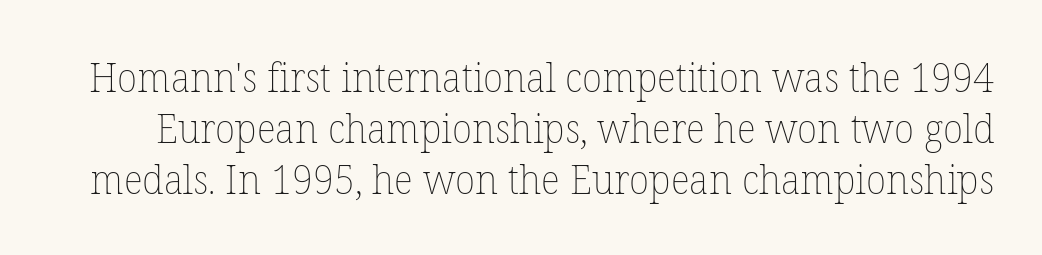
The type sits square on the baseline with zero lean. No extra ink here — the face is not bold. Descenders are the only things crossing below the line. Characters follow at the spacing the type designer built in.
